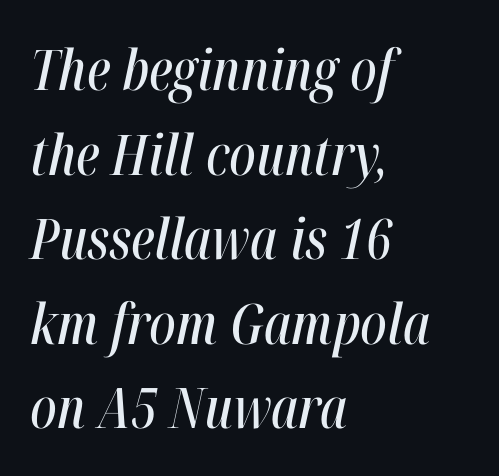
The string is rendered with underlining switched off. The space between consecutive lines is moderate. The letters are slanted; this is an italic face. These lines are rendered in a variable-pitch font. Is the letter spacing exaggerated? No — it looks like the ordinary default.
